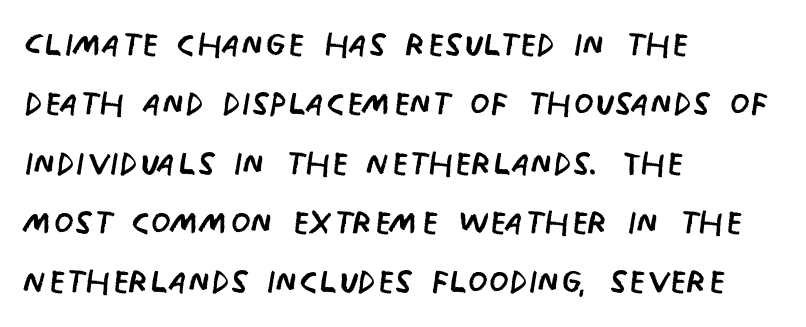
The image shows 46 px regular-weight, condensed sans-serif type; set left-aligned, normal line spacing (1.29x), normal letter spacing, not underlined; low stroke contrast and a large x-height.
